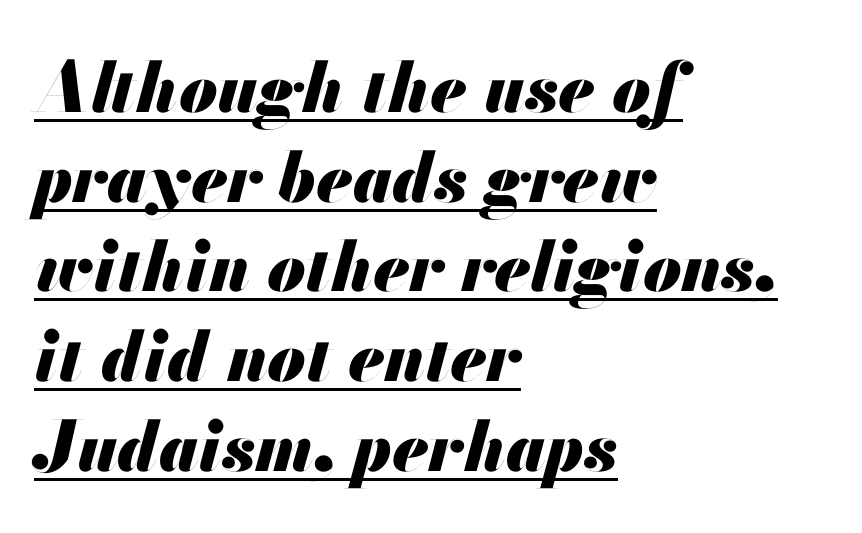
The image shows 69 px heavy type, italic (leaning right); set left-aligned, normal line spacing (1.3x), normal letter spacing, underlined; medium stroke contrast and a small x-height.
